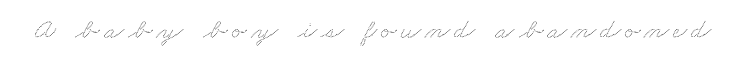
{"width": "wide", "stroke_contrast": "low", "x_height": "small", "monospaced": "no", "underline": "no", "glyph_px": 29}
